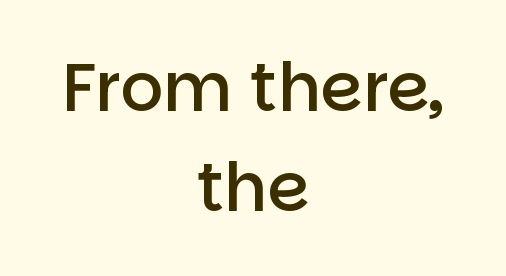
{"serif": "no", "italic": "no", "bold": "semi", "weight": "semibold", "width": "normal", "stroke_contrast": "low", "x_height": "large", "monospaced": "no", "underline": "no", "align": "center", "line_spacing": "normal", "line_spacing_ratio": 1.5, "letter_spacing": "normal", "letter_spacing_em": 0.0, "glyph_px": 67}
